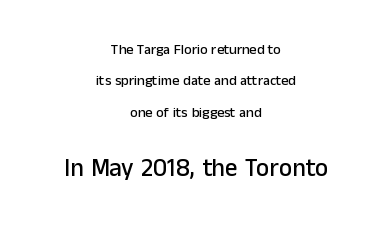
Q: Is the text italic (slanted)? A: No, it is upright.
Q: Is the text underlined? A: No.
Q: How is the paragraph aligned? A: Centered.
Q: Is the spacing between letters normal or unusually wide? A: Normal.
Q: Is the spacing between lines tight, normal or loose? A: Loose.
Q: Which block of text is set in a larger size, the first (top) or the second (bottom)? A: The second (bottom) one.
